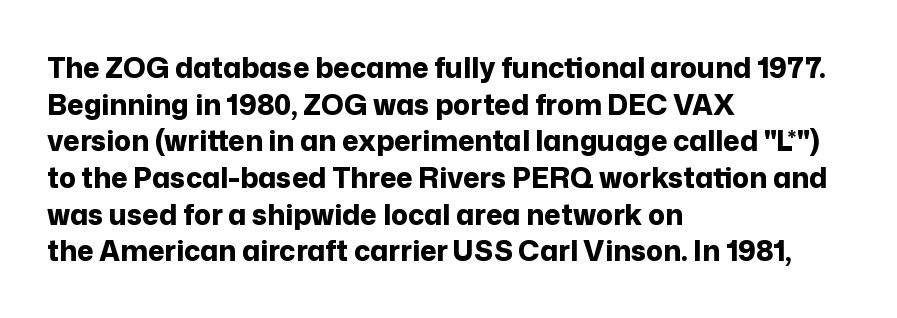
Compared with typical paragraphs, the rows here are spaced about the same. Is this a fixed-width face? No — the glyphs have proportional, varying widths. The line texture is even and compact thanks to regular tracking. Each glyph is drawn with heavy, bold strokes.
